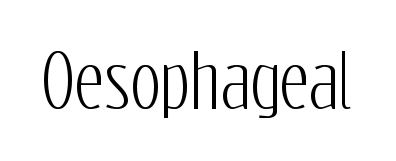
Q: Is the text italic (slanted)? A: No, it is upright.
Q: Is the typeface a serif or a sans-serif typeface? A: Sans-serif.
Q: Is the text underlined? A: No.
Q: Is the spacing between letters normal or unusually wide? A: Normal.
Q: Width (condensed, normal, or wide)? A: Condensed.
Q: Stroke contrast? A: Low.
Q: x-height? A: Medium.
Q: Monospaced? A: No.
